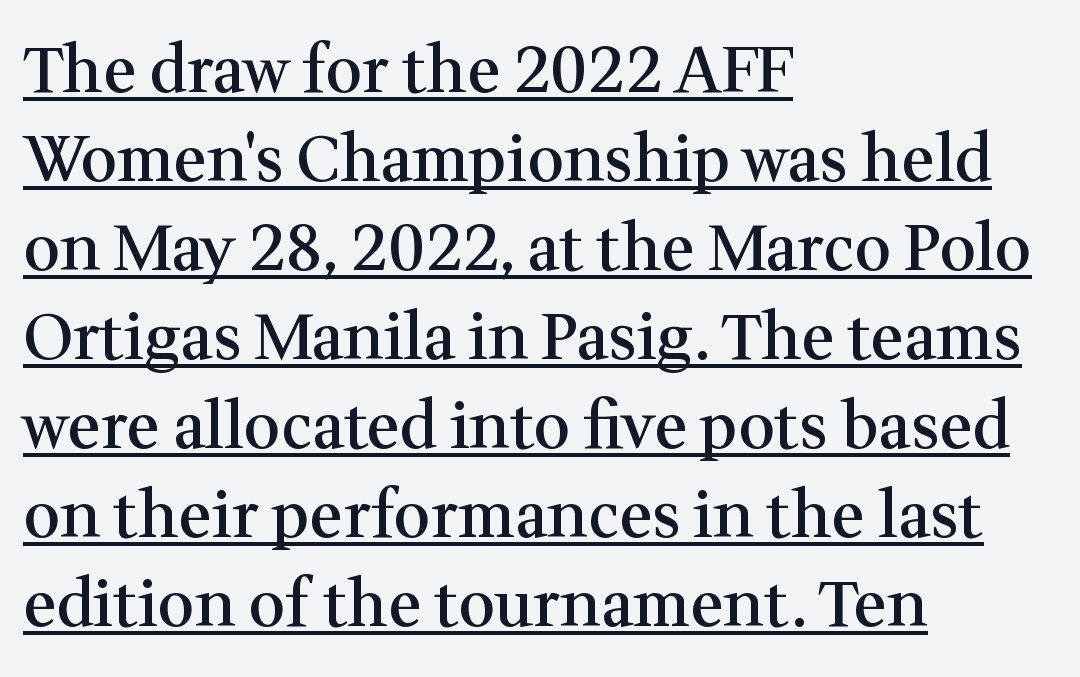
Is this a fixed-width face? No — the glyphs have proportional, varying widths. The lines sit at an ordinary, default distance from one another. The rendering anchors every line to the left-hand side. Small tapered or slab feet sit at the stroke ends, so this counts as serif. Quick note: not italic, upright.
